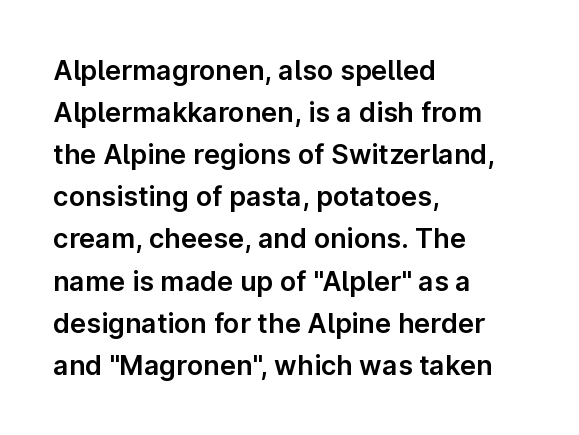
Quick note: underline off. The typesetter chose a ragged-right arrangement here. Posture: straight, roman, zero tilt. Leading: standard. Words appear dense and cohesive because spacing is normal.
